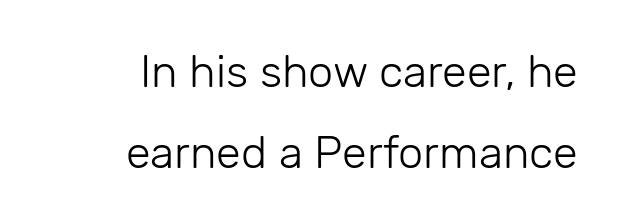
The image shows 45 px light sans-serif type, upright; set right-aligned, line spacing 1.8x, normal letter spacing, not underlined; low stroke contrast and a medium x-height.
